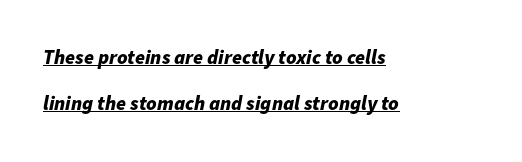
{"italic": "yes", "lean": "right", "slant_degrees": 11, "bold": "yes", "underline": "yes", "align": "left", "line_spacing": "loose", "line_spacing_ratio": 2.31, "letter_spacing": "normal", "letter_spacing_em": 0.0, "glyph_px": 20}
